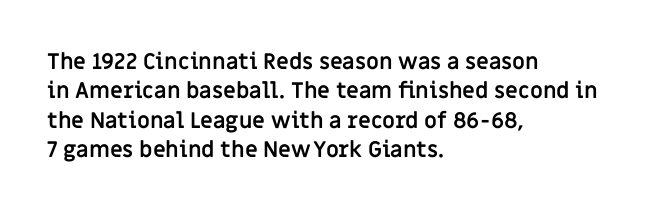
The vertical gap from one line to the next is medium. The rendering uses a bold face; every stroke is thick and dark. When letters stand straight like this, we call the style roman or upright. A typesetter would call this zero additional tracking.
